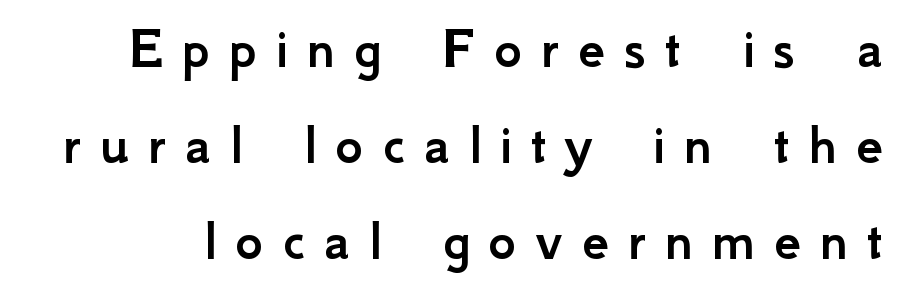
Q: Is the text italic (slanted)? A: No, it is upright.
Q: Is the typeface a serif or a sans-serif typeface? A: Sans-serif.
Q: Is the text underlined? A: No.
Q: Is the spacing between letters normal or unusually wide? A: Unusually wide.
Q: Is the spacing between lines tight, normal or loose? A: Normal.
Q: Width (condensed, normal, or wide)? A: Normal.
Q: Stroke contrast? A: Low.
Q: x-height? A: Small.
Q: Monospaced? A: No.
